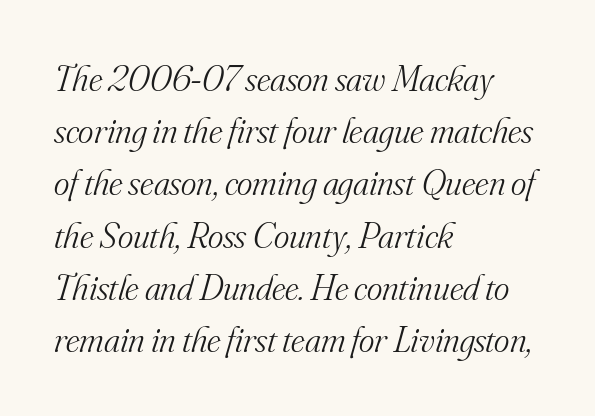
Q: Is the text bold? A: No.
Q: Is the text italic (slanted)? A: Yes, it leans right by about 16 degrees.
Q: Is the typeface a serif or a sans-serif typeface? A: Serif.
Q: Is the text underlined? A: No.
Q: How is the paragraph aligned? A: Left-aligned.
Q: Is the spacing between letters normal or unusually wide? A: Normal.
Q: Is the spacing between lines tight, normal or loose? A: Normal.
Q: Width (condensed, normal, or wide)? A: Normal.
Q: Stroke contrast? A: Medium.
Q: x-height? A: Small.
Q: Monospaced? A: No.
